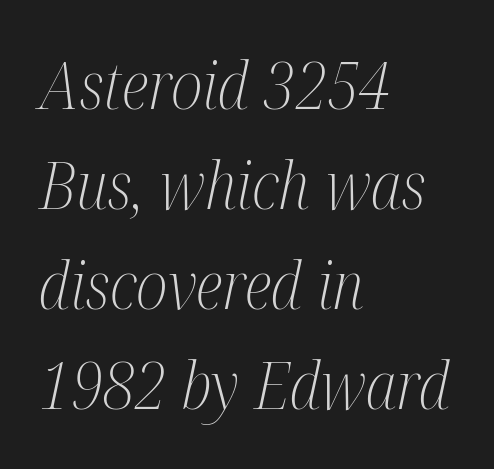
Q: Is the text bold? A: No.
Q: Is the text italic (slanted)? A: Yes, it leans right by about 12 degrees.
Q: Is the typeface a serif or a sans-serif typeface? A: Serif.
Q: Is the text underlined? A: No.
Q: How is the paragraph aligned? A: Left-aligned.
Q: Is the spacing between letters normal or unusually wide? A: Normal.
Q: Is the spacing between lines tight, normal or loose? A: Normal.
Q: Width (condensed, normal, or wide)? A: Condensed.
Q: Stroke contrast? A: Medium.
Q: x-height? A: Medium.
Q: Monospaced? A: No.
